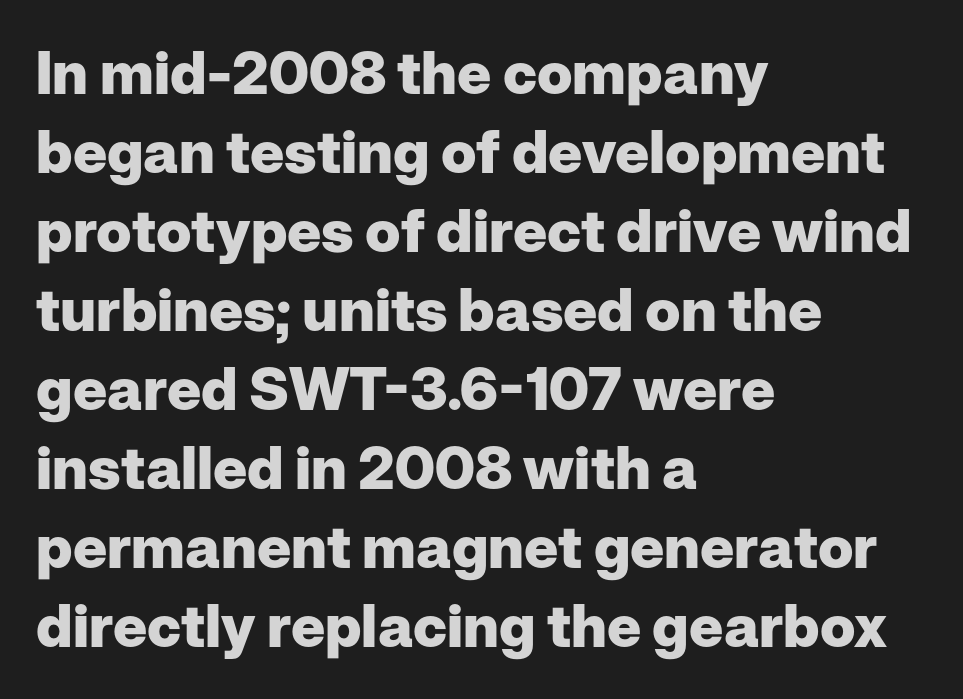
Q: Is the text bold? A: Yes.
Q: Is the text italic (slanted)? A: No, it is upright.
Q: Is the typeface a serif or a sans-serif typeface? A: Sans-serif.
Q: Is the text underlined? A: No.
Q: How is the paragraph aligned? A: Left-aligned.
Q: Is the spacing between letters normal or unusually wide? A: Normal.
Q: Is the spacing between lines tight, normal or loose? A: Normal.
Q: Width (condensed, normal, or wide)? A: Normal.
Q: Stroke contrast? A: Low.
Q: x-height? A: Medium.
Q: Monospaced? A: No.
